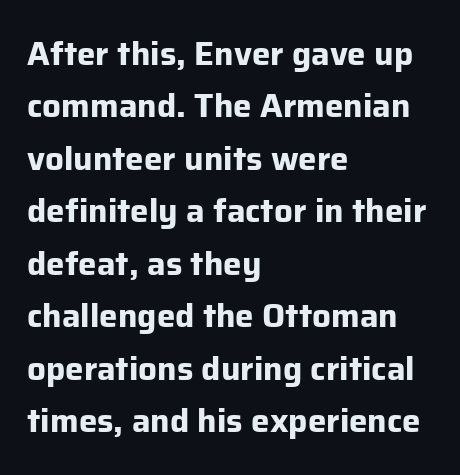
What weight is shown? A full bold with thick strokes. Every stem runs plumb, perpendicular to the baseline. Is this a sans? Yes — the strokes have no serifs. Here the glyphs are tracked normally, forming tight word shapes. Has an underline been added? It has not.
